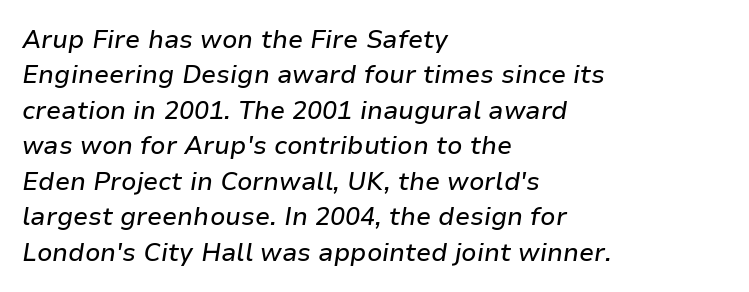
Characters follow at the spacing the type designer built in. Line spacing here is normal. Rendered with sloped, italic letterforms. Horizontal alignment here is leftward, the default for most running prose. Each row of text sits above clean, open space.
